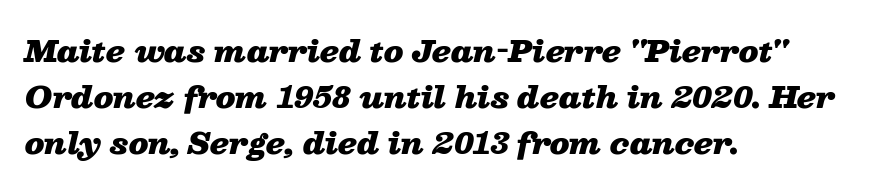
{"italic": "yes", "lean": "right", "slant_degrees": 13, "bold": "yes", "weight": "heavy", "width": "wide", "stroke_contrast": "low", "x_height": "medium", "monospaced": "no", "underline": "no", "align": "left", "line_spacing": "normal", "line_spacing_ratio": 1.58, "letter_spacing": "normal", "letter_spacing_em": 0.0, "glyph_px": 29}
